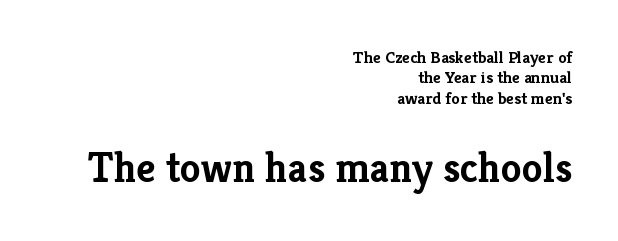
{"serif": "yes", "italic": "no", "bold": "yes", "weight": "semibold", "width": "normal", "stroke_contrast": "low", "x_height": "medium", "monospaced": "no", "underline": "no", "align": "right", "line_spacing_ratio": 1.2, "letter_spacing": "normal", "letter_spacing_em": 0.0, "larger_block": "second", "size_ratio": 2.47, "glyph_px": 42}
